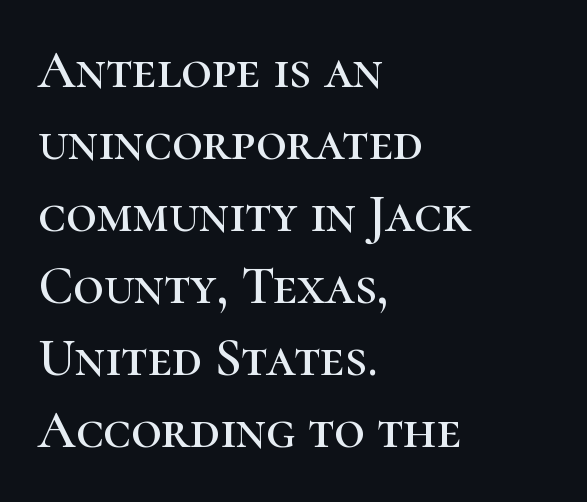
Q: Is the text italic (slanted)? A: No, it is upright.
Q: Is the typeface a serif or a sans-serif typeface? A: Serif.
Q: Is the text underlined? A: No.
Q: How is the paragraph aligned? A: Left-aligned.
Q: Is the spacing between letters normal or unusually wide? A: Normal.
Q: Is the spacing between lines tight, normal or loose? A: Normal.
Q: Width (condensed, normal, or wide)? A: Normal.
Q: Stroke contrast? A: High.
Q: x-height? A: Medium.
Q: Monospaced? A: No.
